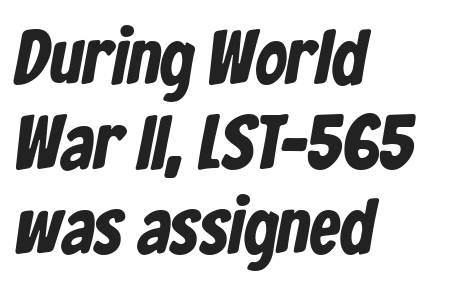
Where is the straight margin? On the left. Typographic density is high because the face is bold. These lines are rendered in a variable-pitch font. Compared with typical body copy, the letter spacing here is the same. The text was rendered using a sans face with plain stroke endings.
